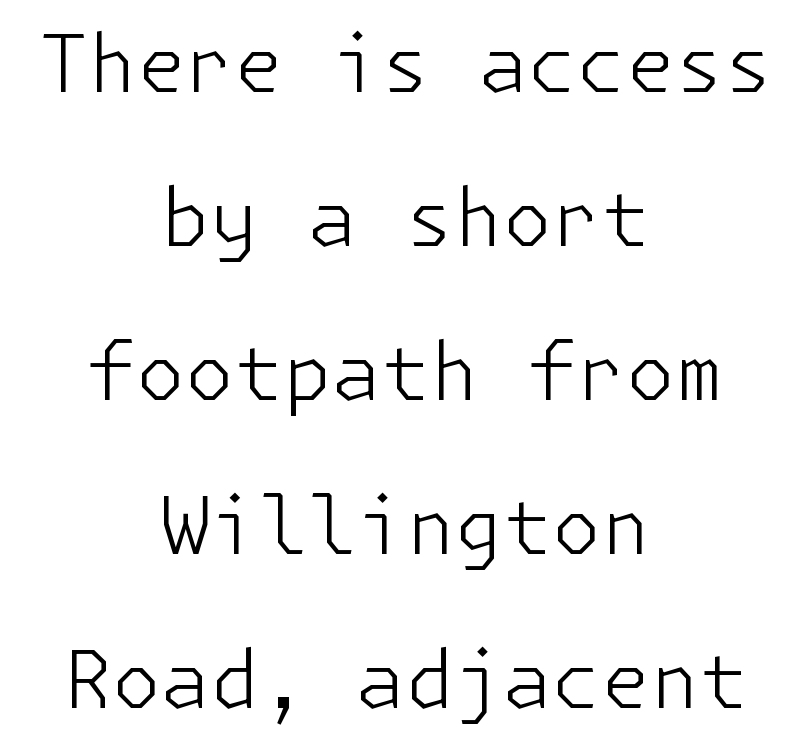
The image shows 79 px light sans-serif type, upright; set centered, loose line spacing (1.95x), normal letter spacing, not underlined; low stroke contrast and a medium x-height.
